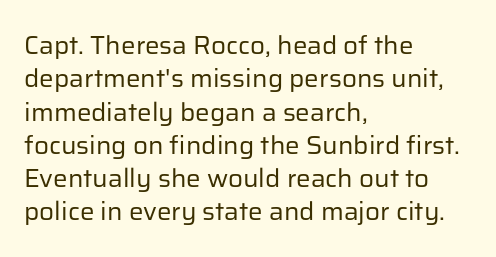
Compared with typical paragraphs, the rows here are spaced about the same. The letters stand straight up with perfectly vertical stems. Short and long lines alike share a common starting point at left. Is the stroke heavy? The answer is a plain regular-or-lighter. In terms of letterspacing, this is plain default setting. Just letters on the line, the space beneath them empty.
